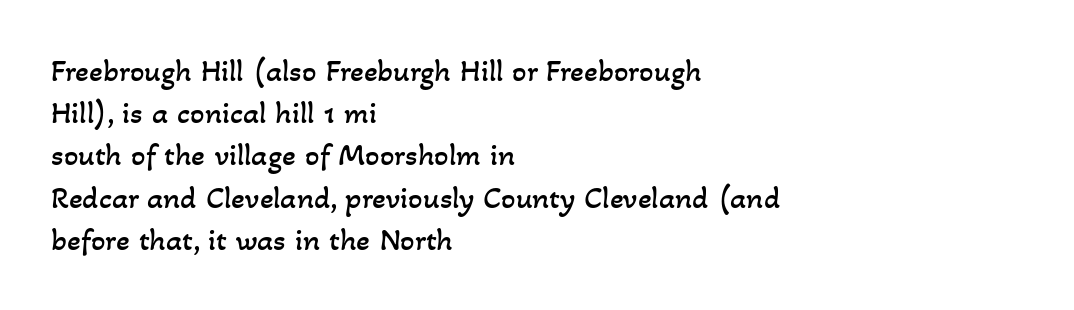
The image shows 32 px regular-weight type; set left-aligned, normal line spacing (1.32x), normal letter spacing, not underlined; low stroke contrast and a small x-height.
